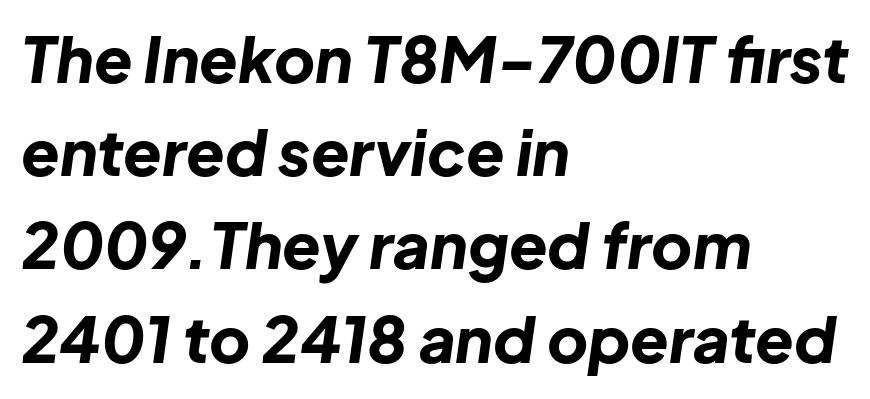
The image shows 63 px bold type, italic (leaning right); set left-aligned, normal line spacing (1.48x), normal letter spacing, not underlined; low stroke contrast and a medium x-height.
